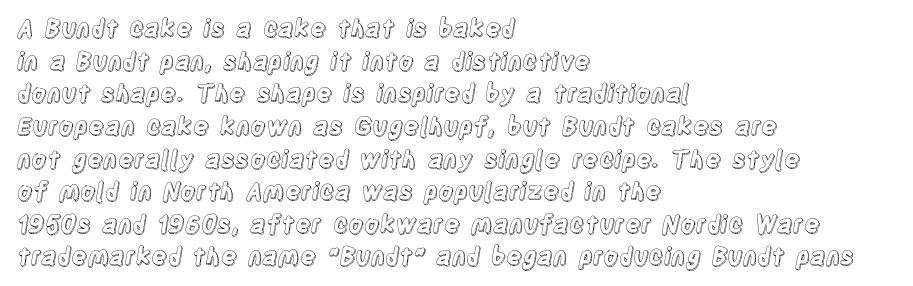
Q: Is the text italic (slanted)? A: Yes.
Q: Is the text underlined? A: No.
Q: How is the paragraph aligned? A: Left-aligned.
Q: Is the spacing between letters normal or unusually wide? A: Normal.
Q: Is the spacing between lines tight, normal or loose? A: Normal.
